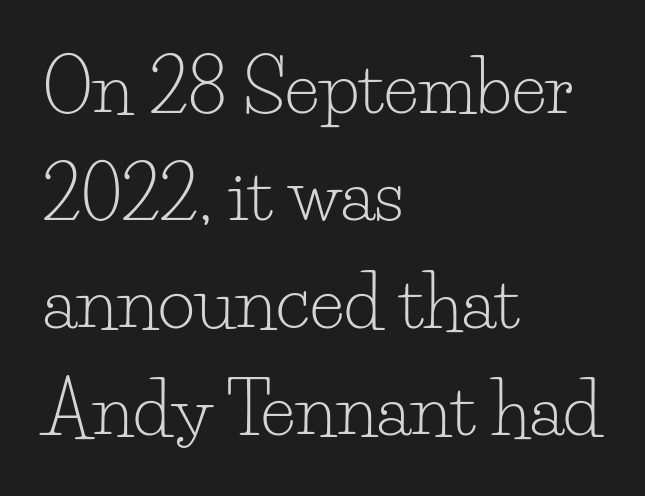
Examine the stroke ends and you'll spot serifs. The face used here is proportionally spaced, like ordinary book or web type. No extra ink here — the face is not bold. Unmarked baselines from the first word to the last. Here the glyphs are tracked normally, forming tight word shapes.
